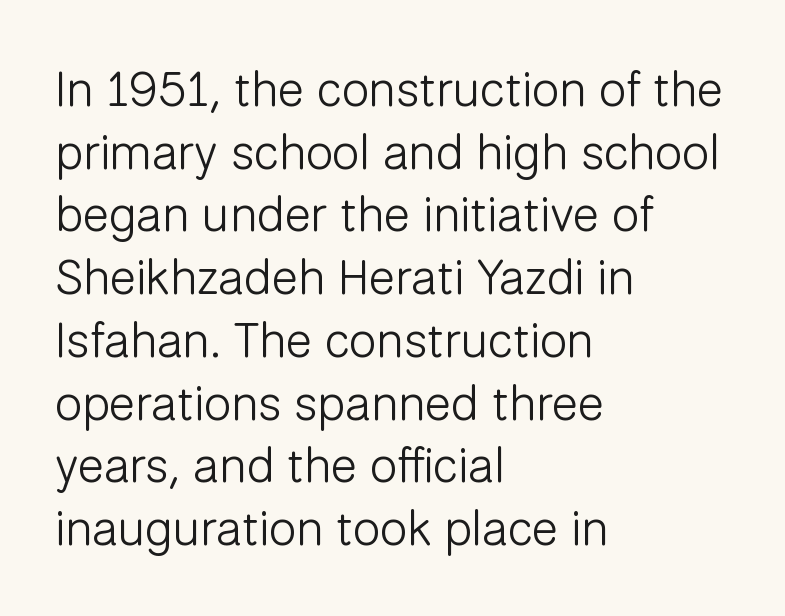
Q: Is the text bold? A: No.
Q: Is the text italic (slanted)? A: No, it is upright.
Q: Is the typeface a serif or a sans-serif typeface? A: Sans-serif.
Q: Is the text underlined? A: No.
Q: How is the paragraph aligned? A: Left-aligned.
Q: Is the spacing between letters normal or unusually wide? A: Normal.
Q: Is the spacing between lines tight, normal or loose? A: Normal.
Q: Width (condensed, normal, or wide)? A: Normal.
Q: Stroke contrast? A: Low.
Q: x-height? A: Medium.
Q: Monospaced? A: No.
